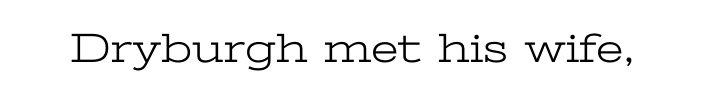
Q: Is the text bold? A: No.
Q: Is the text italic (slanted)? A: No, it is upright.
Q: Is the typeface a serif or a sans-serif typeface? A: Serif.
Q: Is the text underlined? A: No.
Q: Is the spacing between letters normal or unusually wide? A: Normal.
Q: Width (condensed, normal, or wide)? A: Wide.
Q: Stroke contrast? A: Low.
Q: x-height? A: Medium.
Q: Monospaced? A: No.
